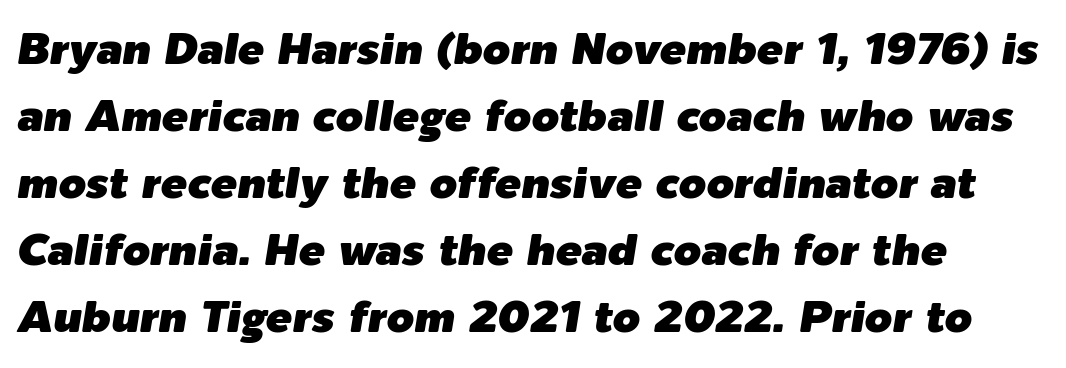
The image shows 44 px text type, italic (leaning right); set normal line spacing (1.52x), normal letter spacing, not underlined; low stroke contrast and a medium x-height.
